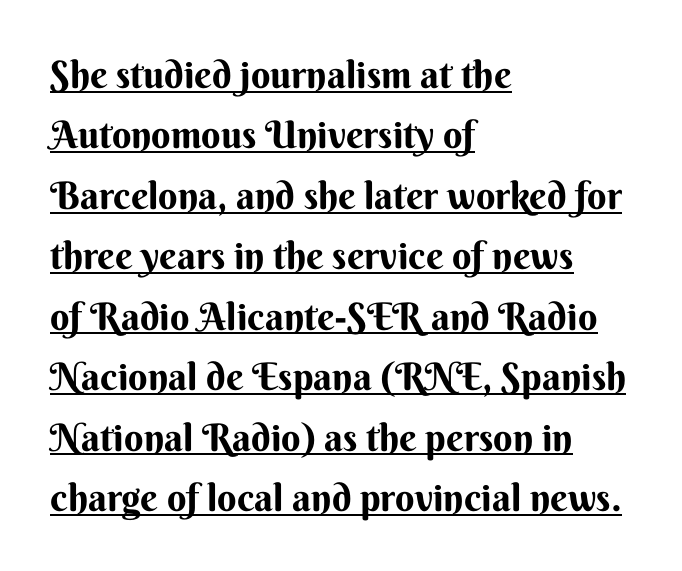
Nobody touched the tracking dial on this one. Regarding serifs, this sample does without them. These lines stack with their left ends in a neat column. Is this a fixed-width face? No — the glyphs have proportional, varying widths. The lines sit at an ordinary, default distance from one another. Honestly, the underline is the first thing you notice here.
